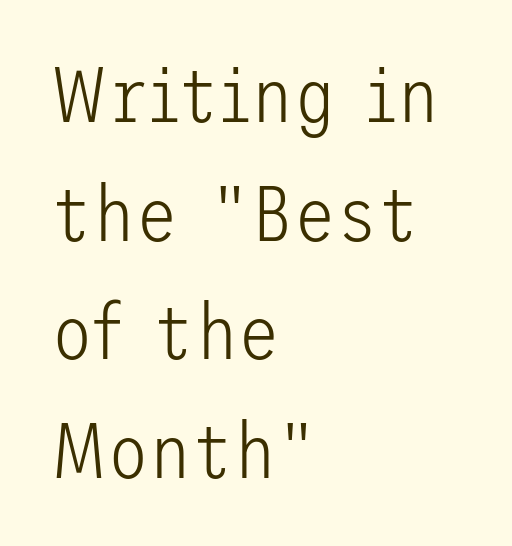
Examine the stroke ends and you'll find no serifs. The horizontal fit of the characters is conventional and even. The strip under each line holds only bare page. Reading down the block, your eye returns to a fixed left position each line.
